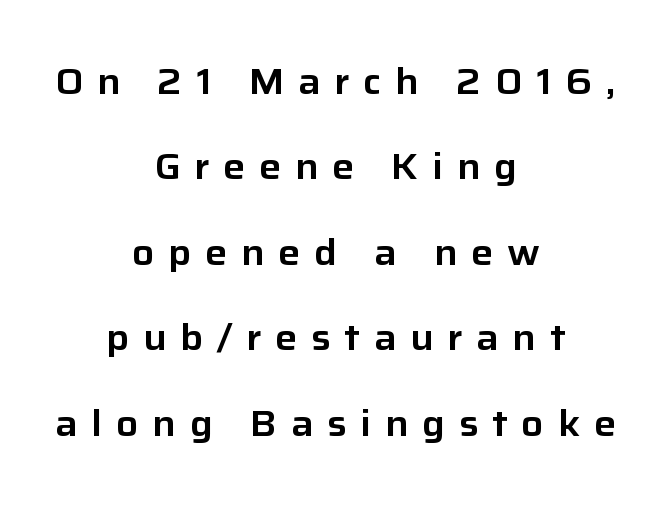
The image shows 37 px sans-serif type, upright; set centered, loose line spacing (2.31x), unusually wide letter spacing (+0.37 em), not underlined; low stroke contrast and a medium x-height.
